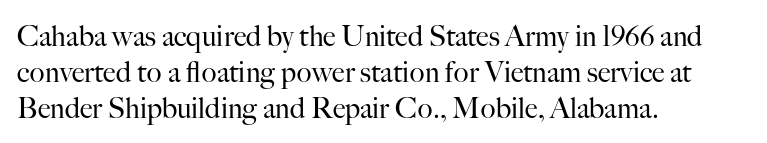
{"serif": "yes", "italic": "no", "bold": "no", "weight": "regular", "width": "normal", "stroke_contrast": "high", "x_height": "small", "monospaced": "no", "underline": "no", "align": "left", "line_spacing": "normal", "line_spacing_ratio": 1.28, "letter_spacing": "normal", "letter_spacing_em": 0.0, "glyph_px": 28}
